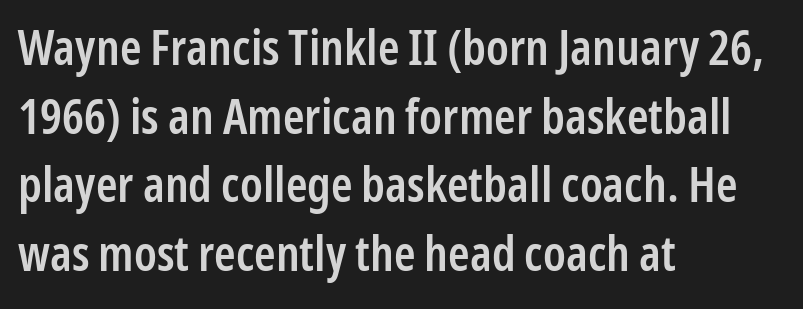
{"serif": "no", "italic": "no", "bold": "semi", "weight": "semibold", "width": "condensed", "stroke_contrast": "low", "x_height": "medium", "monospaced": "no", "underline": "no", "align": "left", "line_spacing": "normal", "line_spacing_ratio": 1.4, "letter_spacing": "normal", "letter_spacing_em": 0.0, "glyph_px": 49}
